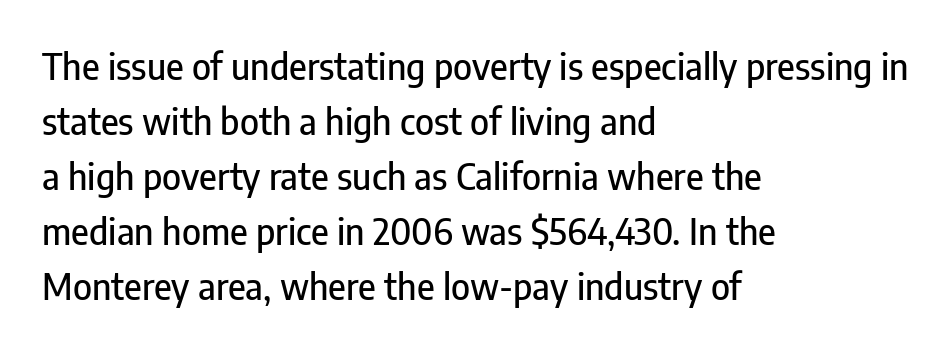
The image shows 36 px condensed sans-serif type, upright; set left-aligned, normal line spacing (1.53x), normal letter spacing, not underlined; low stroke contrast and a medium x-height.
